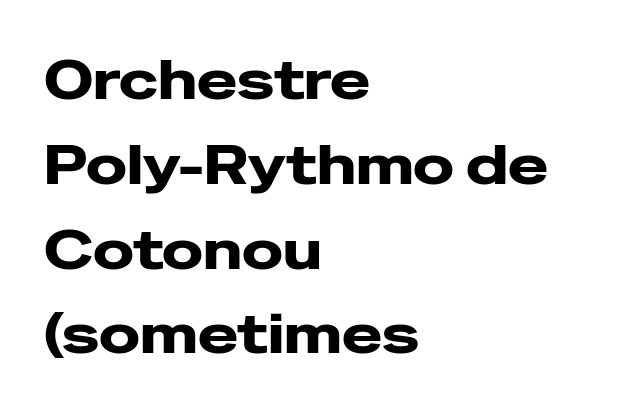
The vertical gap from one line to the next is medium. Think of a printed novel: that variable character pitch is what you see here. Is this a sans? Yes — the strokes have no serifs. Letters rest on an invisible, unmarked baseline. Here the glyphs are tracked normally, forming tight word shapes.
